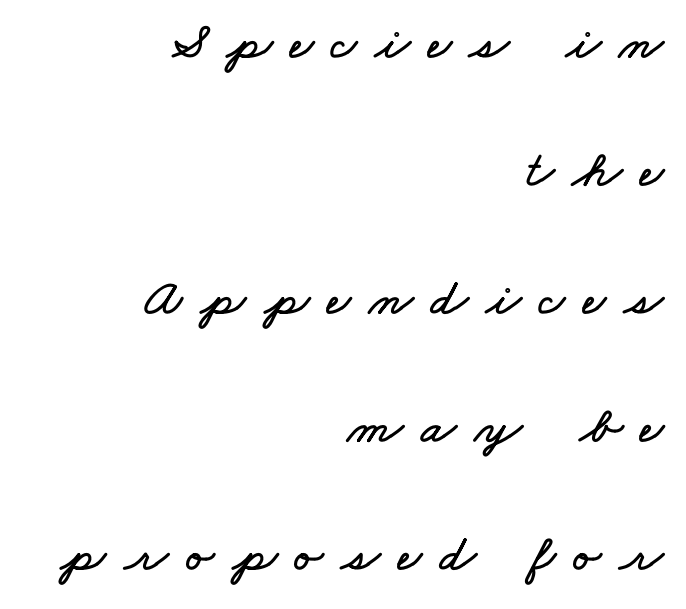
{"width": "wide", "stroke_contrast": "low", "x_height": "small", "monospaced": "no", "underline": "no", "align": "right", "line_spacing": "loose", "line_spacing_ratio": 2.46, "letter_spacing": "wide", "letter_spacing_em": 0.34, "glyph_px": 52}
